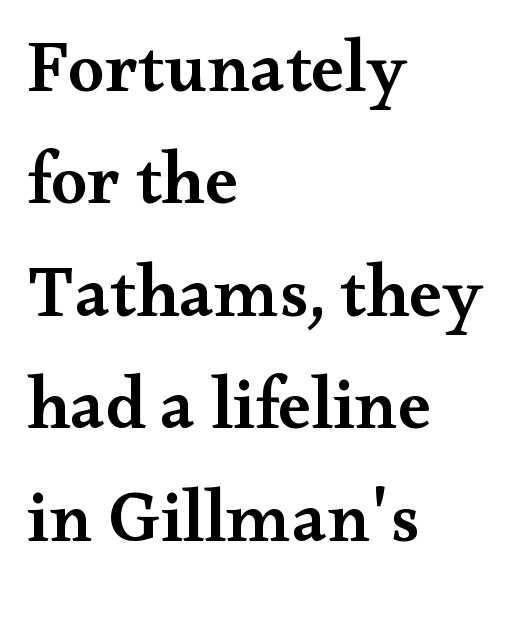
The lines in this sample share a left origin and differ only in where they stop. Every stem runs plumb, perpendicular to the baseline. The face used here is seriffed, in the tradition of book romans. Spacing verdict: proportional, widths tailored to each character. A typesetter would call this leading conventional body-copy spacing. Nobody drew a line under any word here.
